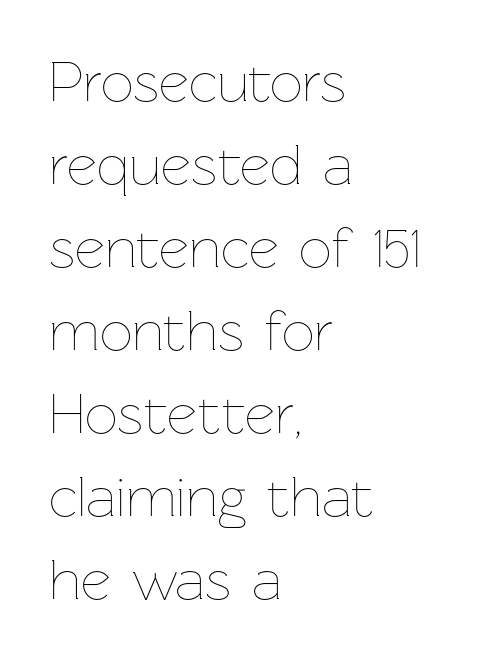
The image shows 58 px thin type, upright; set left-aligned, normal line spacing (1.43x), normal letter spacing, not underlined; low stroke contrast and a medium x-height.
